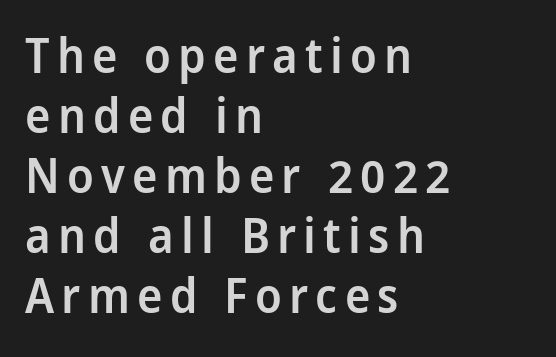
Emphasis by weight is partial: semibold. Bare-footed words on every line. The letters stand straight up with perfectly vertical stems. Typographically, this falls in the sans-serif category.
